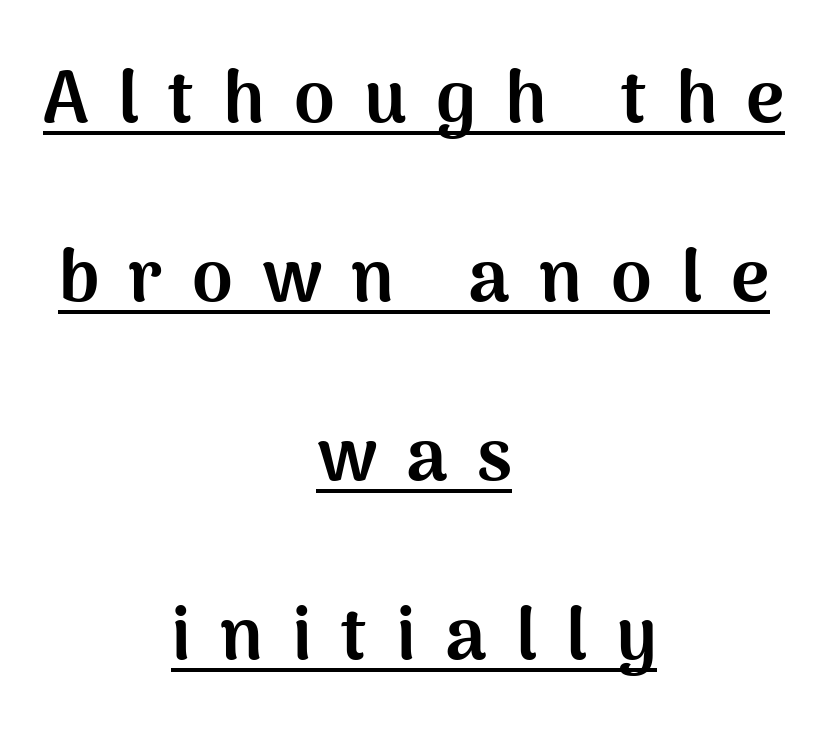
{"serif": "no", "italic": "no", "bold": "yes", "weight": "bold", "width": "normal", "stroke_contrast": "medium", "x_height": "medium", "monospaced": "no", "underline": "yes", "align": "center", "line_spacing": "loose", "line_spacing_ratio": 2.45, "letter_spacing": "wide", "letter_spacing_em": 0.4, "glyph_px": 73}
